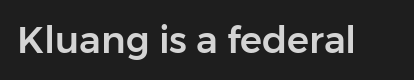
Q: Is the text italic (slanted)? A: No, it is upright.
Q: Is the typeface a serif or a sans-serif typeface? A: Sans-serif.
Q: Is the text underlined? A: No.
Q: Is the spacing between letters normal or unusually wide? A: Normal.
Q: Width (condensed, normal, or wide)? A: Normal.
Q: Stroke contrast? A: Low.
Q: x-height? A: Medium.
Q: Monospaced? A: No.
